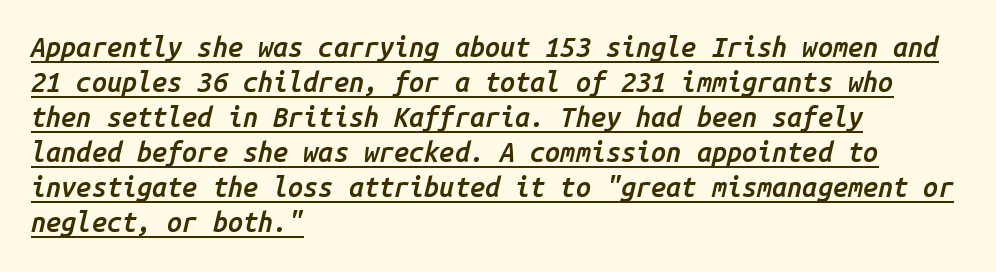
A semibold gives these letters moderate extra thickness, short of bold. This rendering uses left alignment, leaving the right contour irregular. Observe the lean: these are italic letterforms. Inter-character spacing is left at the font's built-in metrics. Notice how descenders clear the ascenders below comfortably — that's standard leading.
